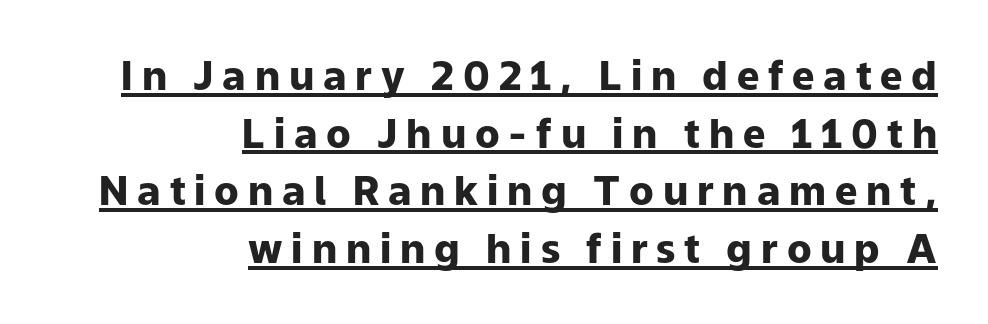
This sample keeps an unexceptional amount of space between lines. Honestly, the underline is the first thing you notice here. Posture: upright roman. Display-style spreading of the glyphs; the letterfit is very open. The paragraph has a hard right edge and a soft left edge.
